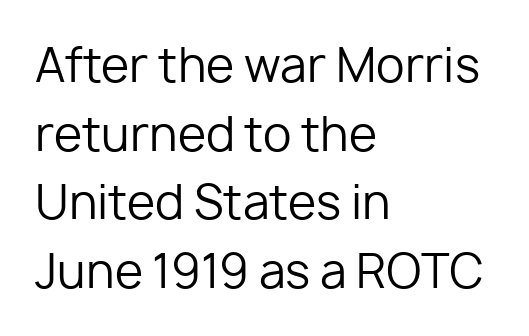
The image shows 46 px regular-weight sans-serif type, upright; set left-aligned, normal line spacing (1.49x), normal letter spacing, not underlined; low stroke contrast and a medium x-height.
